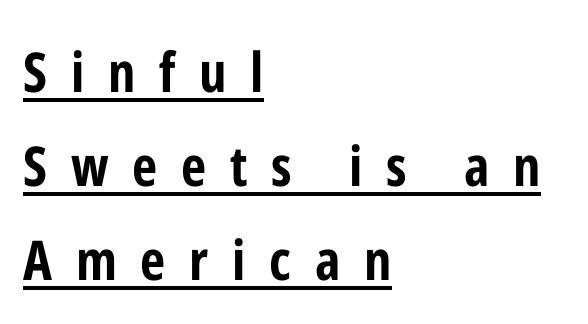
Q: Is the text bold? A: Yes.
Q: Is the text italic (slanted)? A: No, it is upright.
Q: Is the typeface a serif or a sans-serif typeface? A: Sans-serif.
Q: Is the text underlined? A: Yes.
Q: How is the paragraph aligned? A: Left-aligned.
Q: Is the spacing between letters normal or unusually wide? A: Unusually wide.
Q: Width (condensed, normal, or wide)? A: Condensed.
Q: Stroke contrast? A: Low.
Q: x-height? A: Medium.
Q: Monospaced? A: No.
